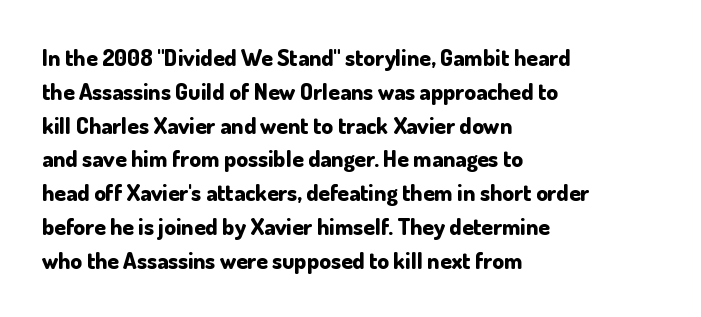
The image shows 23 px bold type, upright; set left-aligned, normal line spacing (1.47x), normal letter spacing, not underlined.
